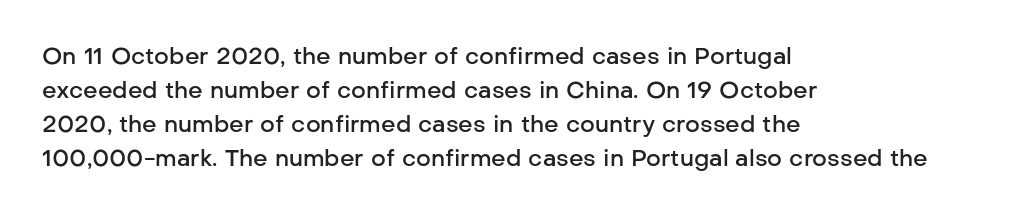
Q: Is the text bold? A: Semi-bold.
Q: Is the text italic (slanted)? A: No, it is upright.
Q: Is the text underlined? A: No.
Q: How is the paragraph aligned? A: Left-aligned.
Q: Is the spacing between letters normal or unusually wide? A: Normal.
Q: Is the spacing between lines tight, normal or loose? A: Normal.
